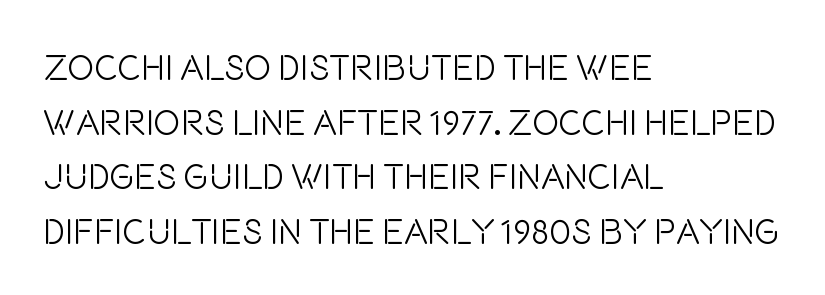
{"serif": "no", "italic": "no", "bold": "no", "weight": "light", "width": "condensed", "stroke_contrast": "low", "x_height": "large", "monospaced": "no", "underline": "no", "align": "left", "line_spacing": "normal", "line_spacing_ratio": 1.52, "letter_spacing": "normal", "letter_spacing_em": 0.0, "glyph_px": 36}
